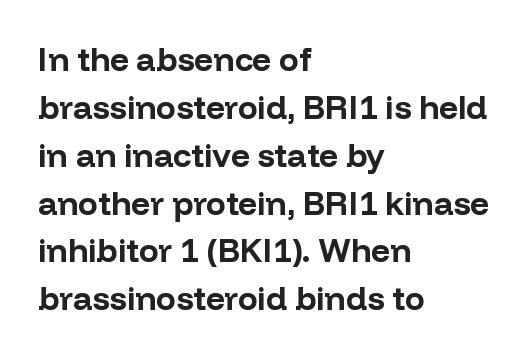
The rendering uses natural spacing where letterforms have individual widths. The rendering keeps characters at their native spacing. The glyphs in this specimen are sans serif. Horizontally, the lines are justified to the leading edge only.
